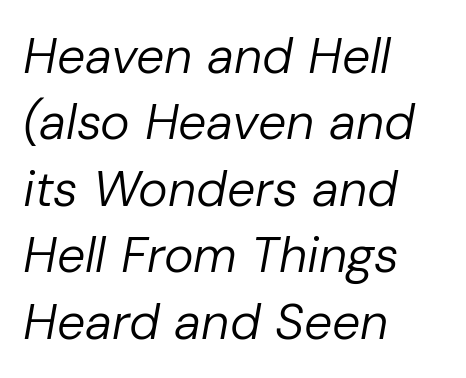
{"italic": "yes", "lean": "right", "slant_degrees": 10, "bold": "no", "weight": "regular", "width": "normal", "stroke_contrast": "low", "x_height": "medium", "monospaced": "no", "underline": "no", "align": "left", "line_spacing": "normal", "line_spacing_ratio": 1.33, "letter_spacing": "normal", "letter_spacing_em": 0.0, "glyph_px": 50}
